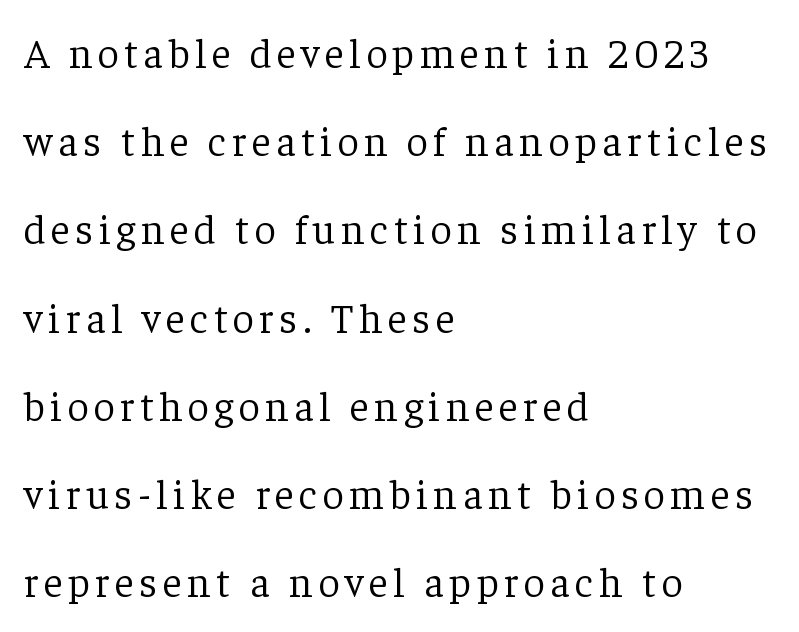
Q: Is the text bold? A: No.
Q: Is the text italic (slanted)? A: No, it is upright.
Q: Is the typeface a serif or a sans-serif typeface? A: Serif.
Q: Is the text underlined? A: No.
Q: How is the paragraph aligned? A: Left-aligned.
Q: Is the spacing between lines tight, normal or loose? A: Loose.
Q: Width (condensed, normal, or wide)? A: Normal.
Q: Stroke contrast? A: Low.
Q: x-height? A: Medium.
Q: Monospaced? A: No.
